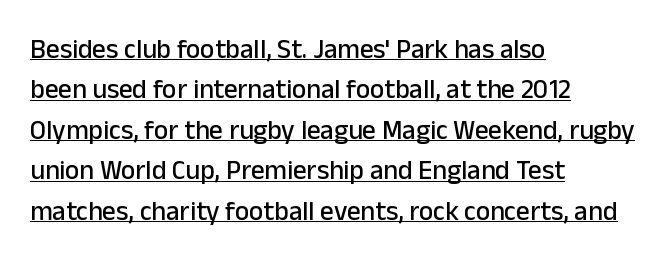
{"italic": "no", "underline": "yes", "align": "left", "line_spacing": "normal", "line_spacing_ratio": 1.5, "letter_spacing": "normal", "letter_spacing_em": 0.0, "glyph_px": 27}
